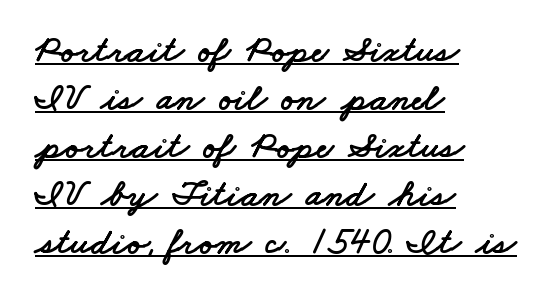
Q: Is the typeface a serif or a sans-serif typeface? A: Sans-serif.
Q: Is the text underlined? A: Yes.
Q: How is the paragraph aligned? A: Left-aligned.
Q: Is the spacing between letters normal or unusually wide? A: Normal.
Q: Is the spacing between lines tight, normal or loose? A: Normal.
Q: Width (condensed, normal, or wide)? A: Wide.
Q: Stroke contrast? A: Low.
Q: x-height? A: Small.
Q: Monospaced? A: No.
